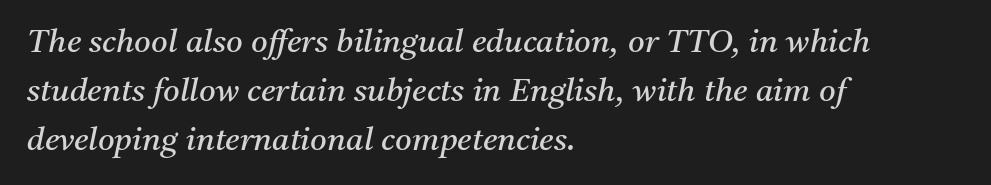
{"serif": "yes", "italic": "yes", "lean": "right", "slant_degrees": 11, "bold": "no", "weight": "regular", "width": "normal", "stroke_contrast": "medium", "x_height": "medium", "monospaced": "no", "underline": "no", "align": "left", "line_spacing": "normal", "line_spacing_ratio": 1.53, "letter_spacing": "normal", "letter_spacing_em": 0.0, "glyph_px": 32}
